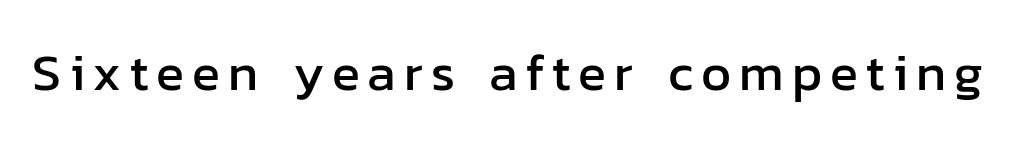
Q: Is the text italic (slanted)? A: No, it is upright.
Q: Is the typeface a serif or a sans-serif typeface? A: Sans-serif.
Q: Is the text underlined? A: No.
Q: Width (condensed, normal, or wide)? A: Normal.
Q: Stroke contrast? A: Low.
Q: x-height? A: Medium.
Q: Monospaced? A: No.
